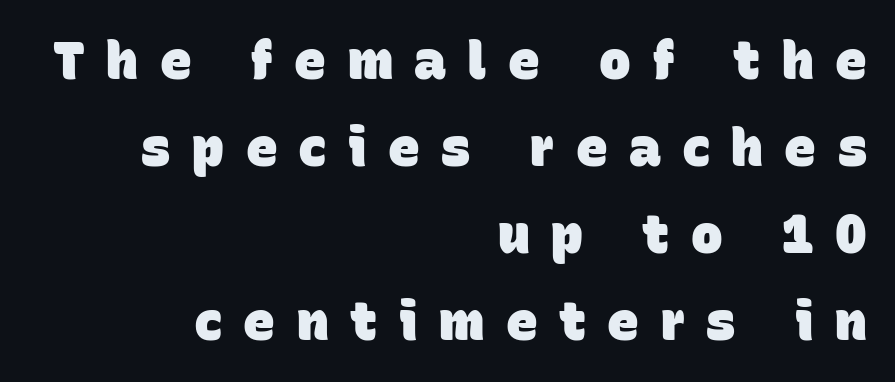
Q: Is the text bold? A: Yes.
Q: Is the typeface a serif or a sans-serif typeface? A: Sans-serif.
Q: Is the text underlined? A: No.
Q: How is the paragraph aligned? A: Right-aligned.
Q: Is the spacing between letters normal or unusually wide? A: Unusually wide.
Q: Is the spacing between lines tight, normal or loose? A: Normal.
Q: Width (condensed, normal, or wide)? A: Normal.
Q: Stroke contrast? A: Low.
Q: x-height? A: Large.
Q: Monospaced? A: No.
